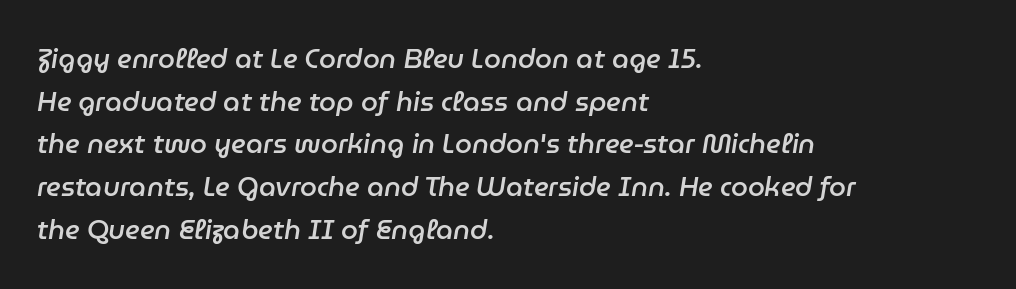
Q: Is the text bold? A: Semi-bold.
Q: Is the text italic (slanted)? A: Yes, it leans right by about 9 degrees.
Q: Is the text underlined? A: No.
Q: How is the paragraph aligned? A: Left-aligned.
Q: Is the spacing between letters normal or unusually wide? A: Normal.
Q: Is the spacing between lines tight, normal or loose? A: Normal.
